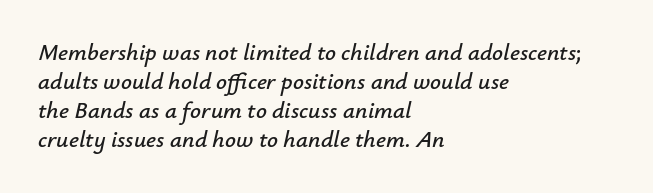
Q: Is the text italic (slanted)? A: Yes, it leans right by about 12 degrees.
Q: Is the text underlined? A: No.
Q: How is the paragraph aligned? A: Left-aligned.
Q: Is the spacing between letters normal or unusually wide? A: Normal.
